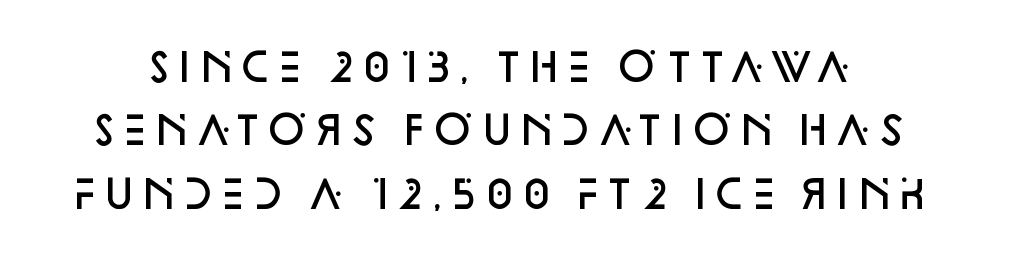
Q: Is the text bold? A: Semi-bold.
Q: Is the text italic (slanted)? A: No, it is upright.
Q: Is the typeface a serif or a sans-serif typeface? A: Sans-serif.
Q: Is the text underlined? A: No.
Q: Is the spacing between letters normal or unusually wide? A: Normal.
Q: Is the spacing between lines tight, normal or loose? A: Normal.
Q: Width (condensed, normal, or wide)? A: Normal.
Q: Stroke contrast? A: Low.
Q: x-height? A: Large.
Q: Monospaced? A: No.
